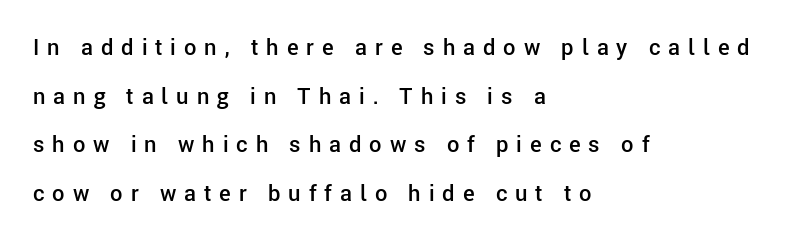
{"italic": "no", "bold": "semi", "underline": "no", "align": "left", "line_spacing": "loose", "line_spacing_ratio": 2.21, "letter_spacing": "wide", "letter_spacing_em": 0.36, "glyph_px": 22}
